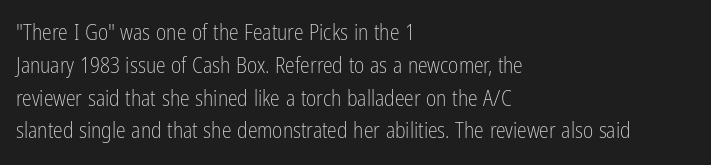
Descender tails drop into unmarked territory. Vertically, the passage feels balanced, rows spaced as you'd expect. The typesetter chose a ragged-right arrangement here. The typography opts for an upright posture over an oblique one. The rendering keeps characters at their native spacing. Stroke mass is kept to a normal reading level or below.
